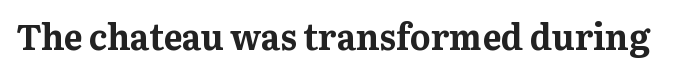
Q: Is the text bold? A: Yes.
Q: Is the text italic (slanted)? A: No, it is upright.
Q: Is the typeface a serif or a sans-serif typeface? A: Serif.
Q: Is the text underlined? A: No.
Q: Is the spacing between letters normal or unusually wide? A: Normal.
Q: Width (condensed, normal, or wide)? A: Normal.
Q: Stroke contrast? A: Medium.
Q: x-height? A: Medium.
Q: Monospaced? A: No.
